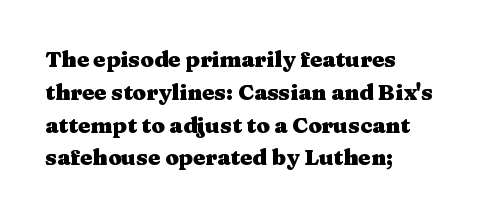
Q: Is the text bold? A: Yes.
Q: Is the text italic (slanted)? A: No, it is upright.
Q: Is the text underlined? A: No.
Q: How is the paragraph aligned? A: Left-aligned.
Q: Is the spacing between letters normal or unusually wide? A: Normal.
Q: Is the spacing between lines tight, normal or loose? A: Normal.
